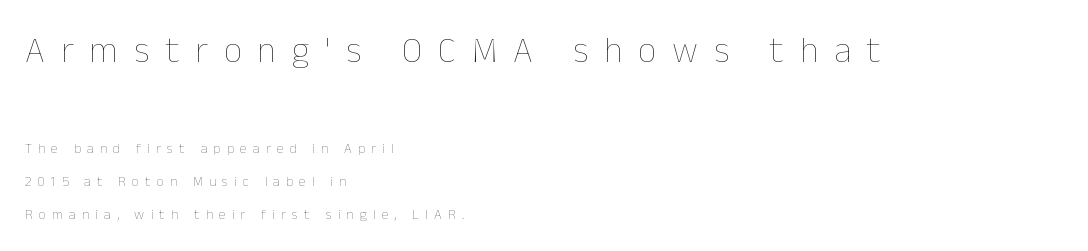
The image shows 36 px thin type, upright; set left-aligned, loose line spacing (2.35x), unusually wide letter spacing (+0.44 em), not underlined; the first (top) block is 2.57x larger; low stroke contrast and a medium x-height.
